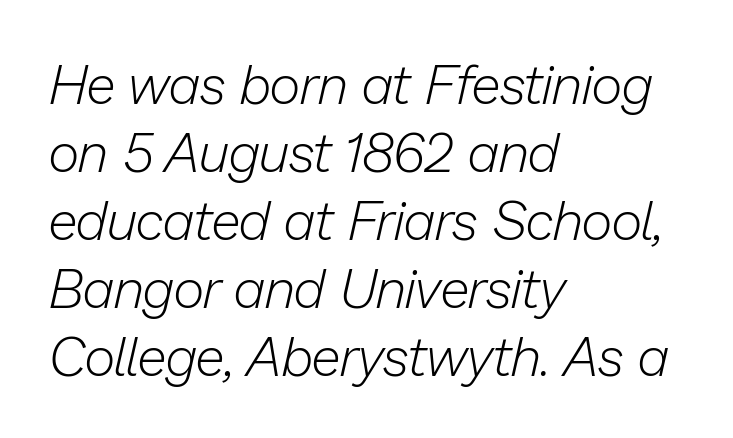
{"italic": "yes", "lean": "right", "slant_degrees": 13, "bold": "no", "weight": "light", "width": "normal", "stroke_contrast": "low", "x_height": "medium", "monospaced": "no", "underline": "no", "align": "left", "line_spacing": "normal", "line_spacing_ratio": 1.26, "letter_spacing": "normal", "letter_spacing_em": 0.0, "glyph_px": 54}
